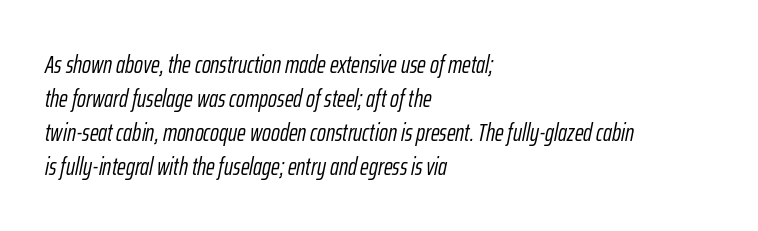
Q: Is the text bold? A: No.
Q: Is the text italic (slanted)? A: Yes, it leans right by about 12 degrees.
Q: Is the text underlined? A: No.
Q: How is the paragraph aligned? A: Left-aligned.
Q: Is the spacing between letters normal or unusually wide? A: Normal.
Q: Is the spacing between lines tight, normal or loose? A: Normal.
